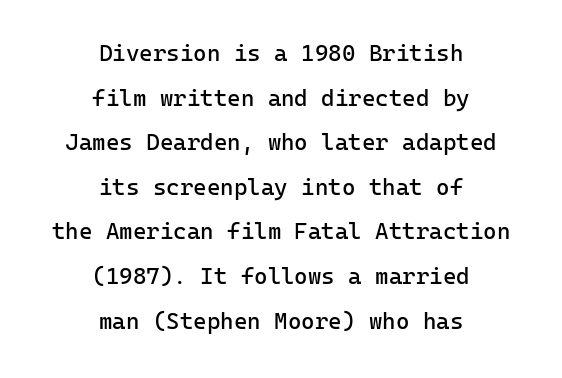
Nope, not italic — everything's standing straight. The line texture is even and compact thanks to regular tracking. Compared with a typical body face, this is equally light or lighter still. A bare baseline throughout the passage.
